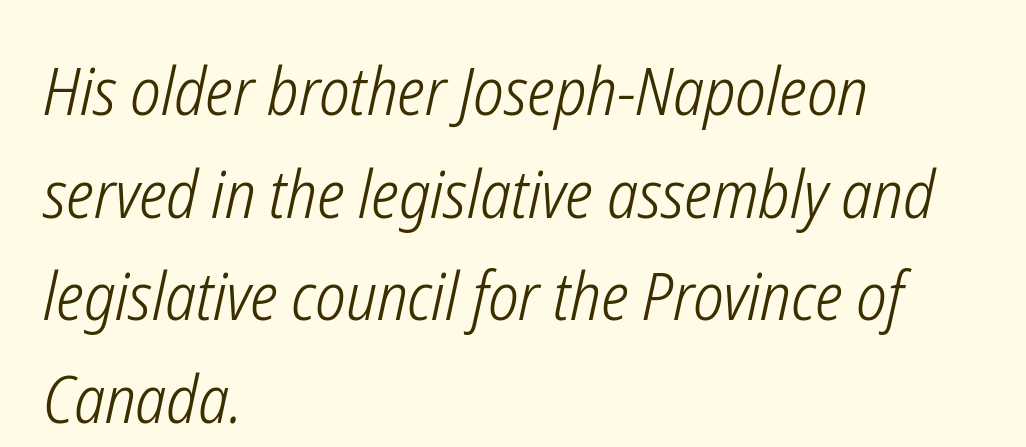
{"italic": "yes", "lean": "right", "slant_degrees": 12, "bold": "no", "weight": "light", "width": "condensed", "stroke_contrast": "low", "x_height": "medium", "monospaced": "no", "underline": "no", "align": "left", "line_spacing": "normal", "line_spacing_ratio": 1.53, "letter_spacing": "normal", "letter_spacing_em": 0.0, "glyph_px": 67}
